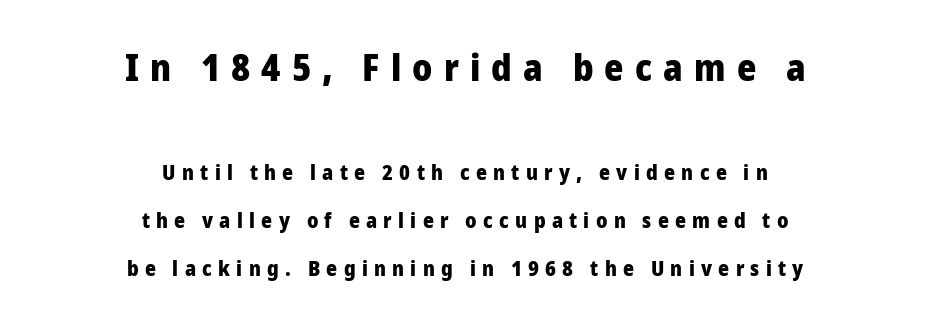
Emphasis by weight is at full strength: bold. Check under the words: just untouched page. Honestly, the rows look like they've been pulled way apart. No feet cap the strokes, marking this as sans-serif type. There is plenty of visible air inserted between adjacent glyphs.
